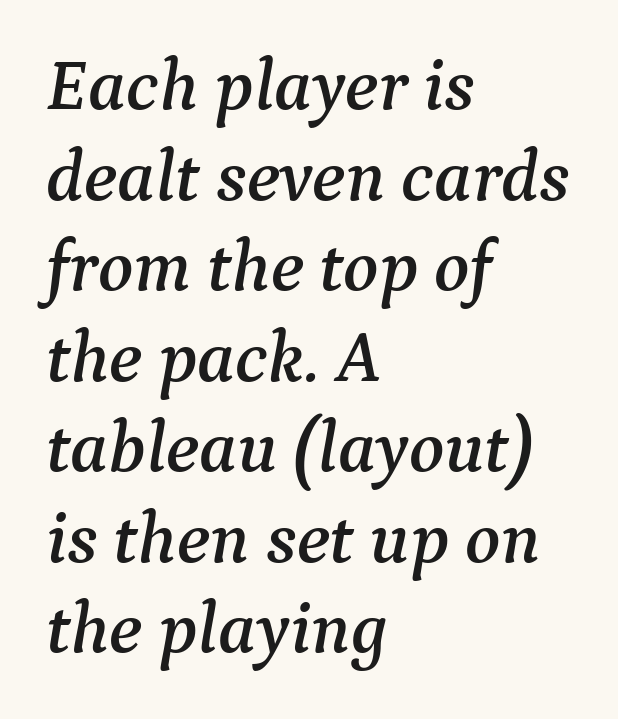
The image shows 73 px serif type, italic (leaning right); set left-aligned, line spacing 1.24x, normal letter spacing, not underlined; medium stroke contrast and a medium x-height.
